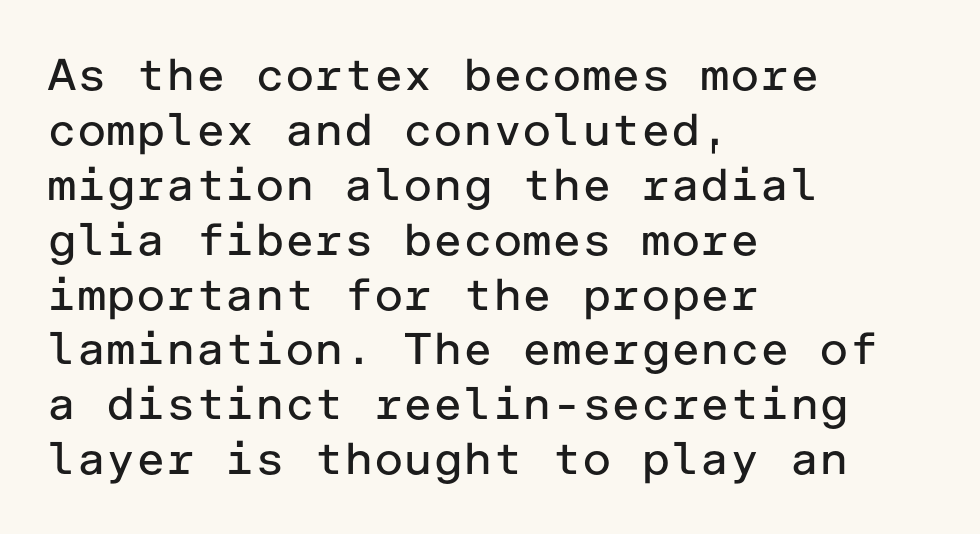
Q: Is the text bold? A: No.
Q: Is the text italic (slanted)? A: No, it is upright.
Q: Is the typeface a serif or a sans-serif typeface? A: Sans-serif.
Q: Is the text underlined? A: No.
Q: How is the paragraph aligned? A: Left-aligned.
Q: Is the spacing between letters normal or unusually wide? A: Normal.
Q: Width (condensed, normal, or wide)? A: Normal.
Q: Stroke contrast? A: Low.
Q: x-height? A: Medium.
